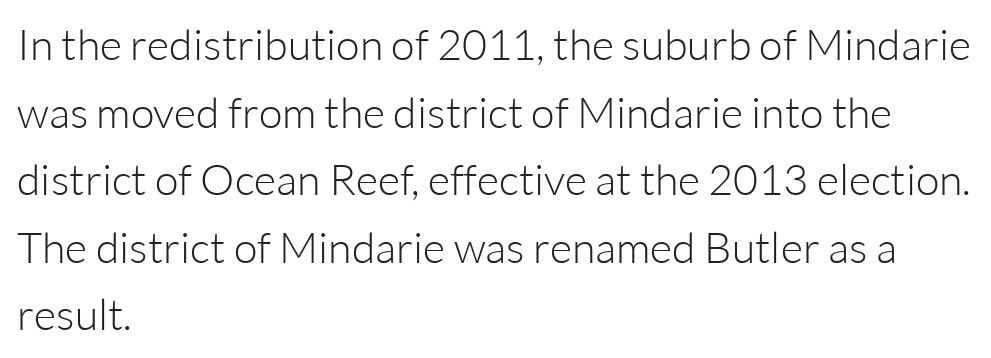
A light-to-regular cut is what we see here. Each new line begins a customary step beneath the previous one. No italicization has been applied; the sample stays upright. Leftover space on each line is placed entirely after the last word. The font family rendered here belongs to the sans-serif group.
